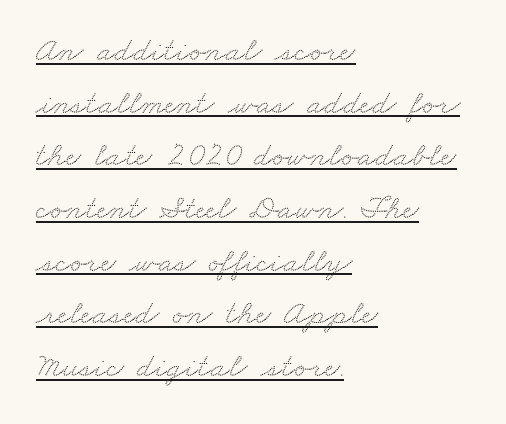
{"serif": "yes", "width": "wide", "stroke_contrast": "medium", "x_height": "small", "monospaced": "no", "underline": "yes", "align": "left", "line_spacing": "normal", "line_spacing_ratio": 1.55, "letter_spacing": "normal", "letter_spacing_em": 0.0, "glyph_px": 34}
